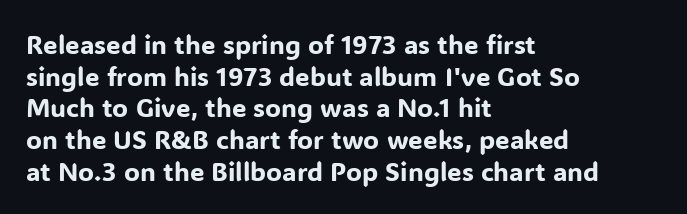
Q: Is the text italic (slanted)? A: No, it is upright.
Q: Is the text underlined? A: No.
Q: How is the paragraph aligned? A: Left-aligned.
Q: Is the spacing between letters normal or unusually wide? A: Normal.
